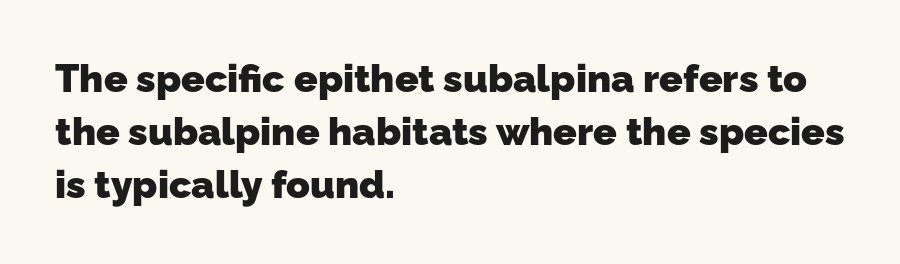
Q: Is the text bold? A: Yes.
Q: Is the typeface a serif or a sans-serif typeface? A: Sans-serif.
Q: Is the text underlined? A: No.
Q: How is the paragraph aligned? A: Left-aligned.
Q: Is the spacing between letters normal or unusually wide? A: Normal.
Q: Is the spacing between lines tight, normal or loose? A: Normal.
Q: Width (condensed, normal, or wide)? A: Normal.
Q: Stroke contrast? A: Low.
Q: x-height? A: Medium.
Q: Monospaced? A: No.
